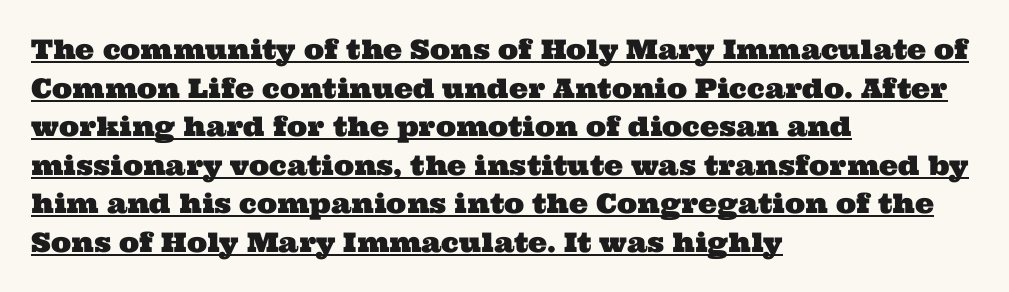
Q: Is the text underlined? A: Yes.
Q: How is the paragraph aligned? A: Left-aligned.
Q: Is the spacing between letters normal or unusually wide? A: Normal.
Q: Is the spacing between lines tight, normal or loose? A: Normal.
